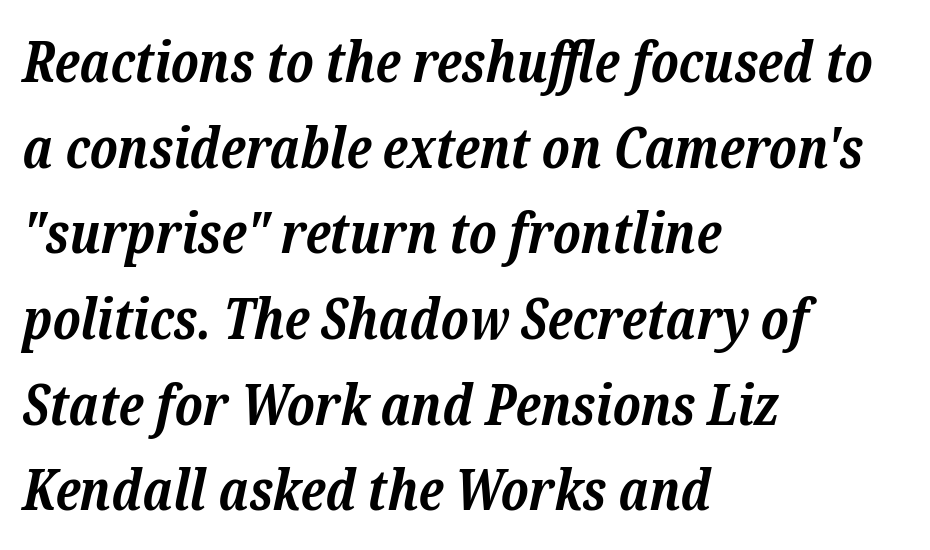
Leftover space on each line is placed entirely after the last word. Emphasis-style slanted type is in use. Quick note: underline off. Spacing verdict: proportional, widths tailored to each character.
